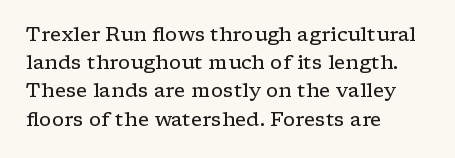
Q: Is the text bold? A: No.
Q: Is the text italic (slanted)? A: No, it is upright.
Q: Is the text underlined? A: No.
Q: How is the paragraph aligned? A: Left-aligned.
Q: Is the spacing between letters normal or unusually wide? A: Normal.
Q: Is the spacing between lines tight, normal or loose? A: Normal.
